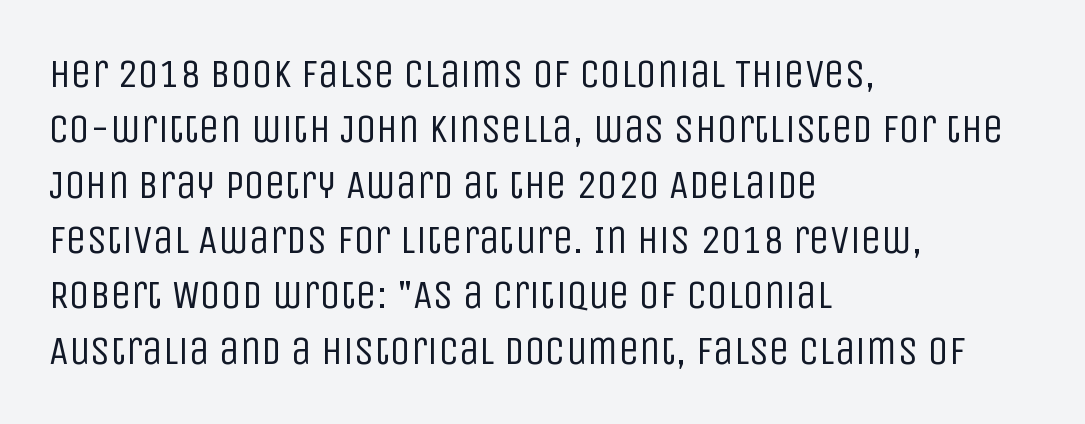
The image shows 41 px regular-weight, condensed sans-serif type, upright; set left-aligned, normal line spacing (1.35x), normal letter spacing, not underlined; low stroke contrast and a large x-height.
